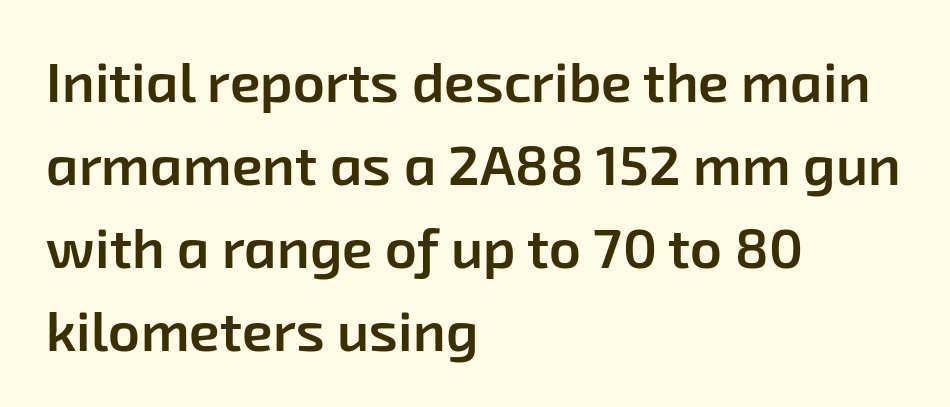
Varying glyph widths throughout — classic text-font behaviour. Look at the bottom of the vertical strokes: they stop flat, with no serifs. The space directly below the letters is spotless. Compared with an ordinary text face, these strokes are moderately heavier — a semibold.
